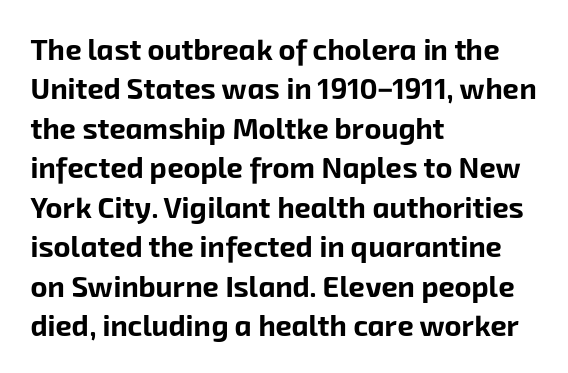
{"serif": "no", "bold": "yes", "weight": "bold", "width": "normal", "stroke_contrast": "low", "x_height": "medium", "monospaced": "no", "underline": "no", "align": "left", "line_spacing": "normal", "line_spacing_ratio": 1.36, "letter_spacing": "normal", "letter_spacing_em": 0.0, "glyph_px": 29}
